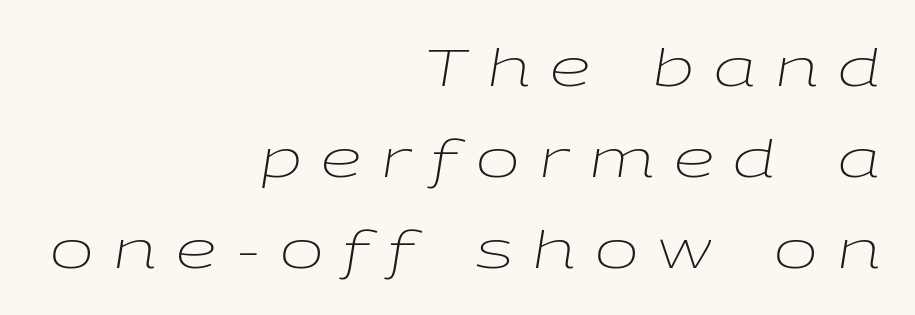
Note the varied advance widths — an 'i' is clearly narrower than an 'm'. Letters have the restrained weight of plain body copy at most. The passage is arranged like a letterhead date or caption credit — flush right. There's an unmistakable incline to the writing here. Descenders hang freely into open space. Look at the tracking — it's clearly loosened, letters drifting apart.
